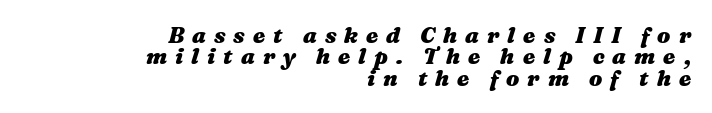
The image shows 22 px bold type, italic (leaning right); set right-aligned, tight line spacing (0.97x), unusually wide letter spacing (+0.36 em), not underlined.
